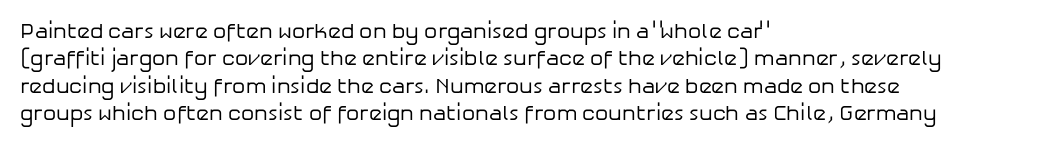
The image shows 21 px text type, upright; set left-aligned, normal line spacing (1.3x), normal letter spacing, not underlined.
